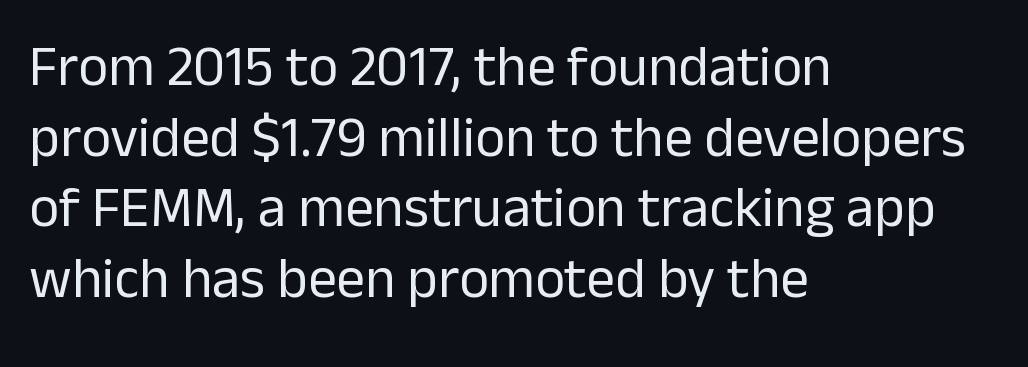
The image shows 57 px regular-weight sans-serif type, upright; set left-aligned, line spacing 1.24x, normal letter spacing, not underlined; low stroke contrast and a medium x-height.
